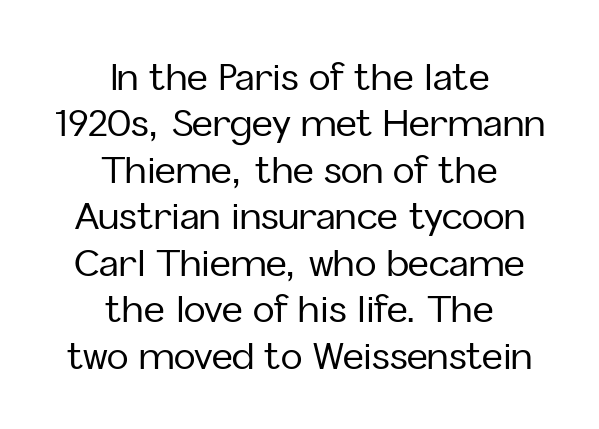
If you folded the block vertically in half, each line would mirror itself in length. The lettering stays uniformly vertical, giving the passage a roman look. Has an underline been added? It has not. You could call the tracking neutral — neither tight nor loose. Font category for this specimen: sans-serif. Evenly set lines give the paragraph a standard silhouette.
